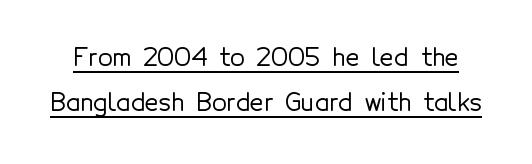
Q: Is the text italic (slanted)? A: No, it is upright.
Q: Is the text underlined? A: Yes.
Q: Is the spacing between letters normal or unusually wide? A: Normal.
